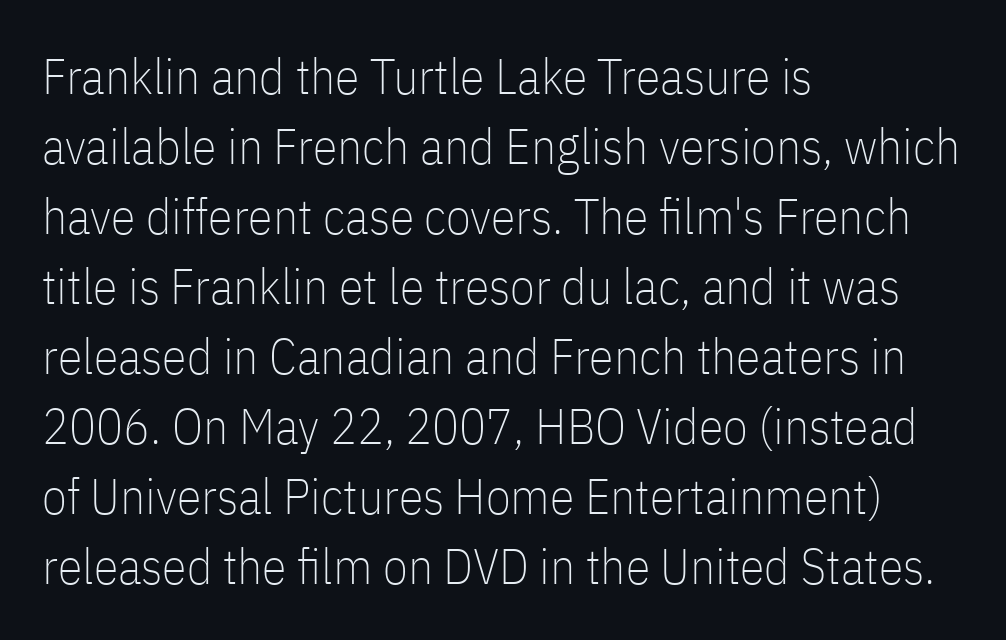
Q: Is the text bold? A: No.
Q: Is the text italic (slanted)? A: No, it is upright.
Q: Is the typeface a serif or a sans-serif typeface? A: Sans-serif.
Q: Is the text underlined? A: No.
Q: How is the paragraph aligned? A: Left-aligned.
Q: Is the spacing between letters normal or unusually wide? A: Normal.
Q: Is the spacing between lines tight, normal or loose? A: Normal.
Q: Width (condensed, normal, or wide)? A: Condensed.
Q: Stroke contrast? A: Low.
Q: x-height? A: Medium.
Q: Monospaced? A: No.
